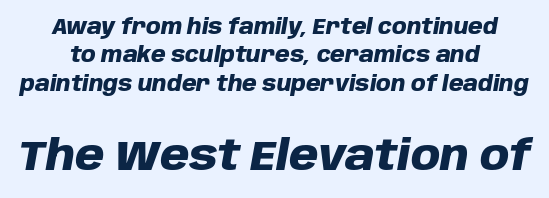
The rendering uses a bold face; every stroke is thick and dark. Compared with ordinary roman type, these characters are visibly tilted. One-word summary of the alignment: center. In terms of letterspacing, this is plain default setting. Proportional: the letters do not fall into vertical columns.
